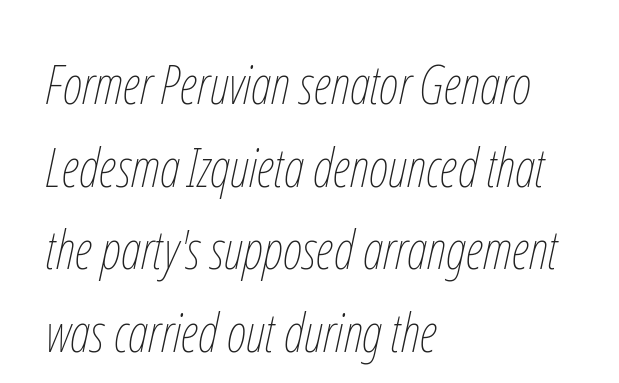
{"italic": "yes", "lean": "right", "slant_degrees": 12, "bold": "no", "weight": "thin", "width": "condensed", "stroke_contrast": "low", "x_height": "medium", "monospaced": "no", "underline": "no", "align": "left", "line_spacing": "normal", "line_spacing_ratio": 1.53, "letter_spacing": "normal", "letter_spacing_em": 0.0, "glyph_px": 54}
